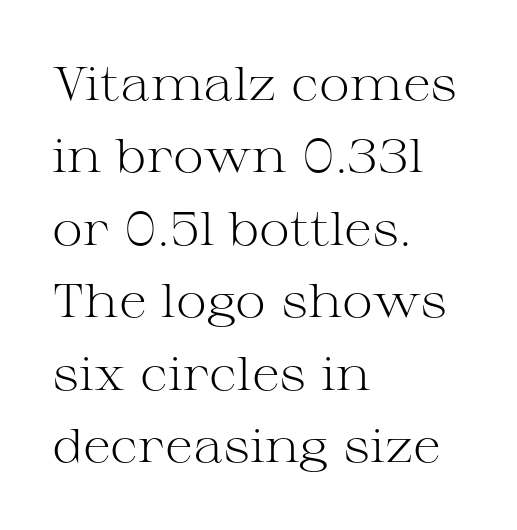
Q: Is the text bold? A: No.
Q: Is the text italic (slanted)? A: No, it is upright.
Q: Is the typeface a serif or a sans-serif typeface? A: Serif.
Q: Is the text underlined? A: No.
Q: How is the paragraph aligned? A: Left-aligned.
Q: Is the spacing between letters normal or unusually wide? A: Normal.
Q: Is the spacing between lines tight, normal or loose? A: Normal.
Q: Width (condensed, normal, or wide)? A: Wide.
Q: Stroke contrast? A: Medium.
Q: x-height? A: Medium.
Q: Monospaced? A: No.
